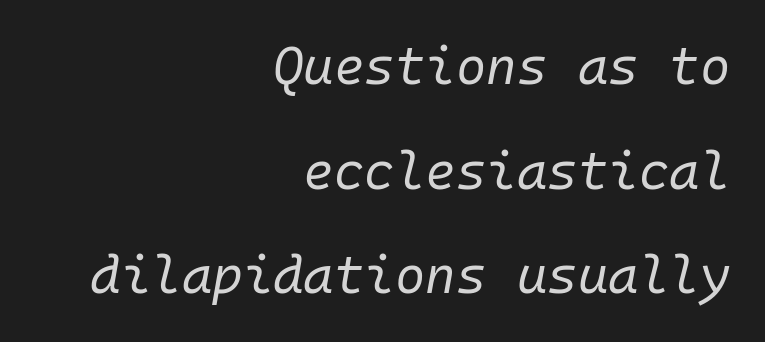
Q: Is the text bold? A: No.
Q: Is the text italic (slanted)? A: Yes, it leans right by about 10 degrees.
Q: Is the text underlined? A: No.
Q: How is the paragraph aligned? A: Right-aligned.
Q: Is the spacing between letters normal or unusually wide? A: Normal.
Q: Is the spacing between lines tight, normal or loose? A: Loose.
Q: Width (condensed, normal, or wide)? A: Normal.
Q: Stroke contrast? A: Low.
Q: x-height? A: Medium.
Q: Monospaced? A: Yes.
